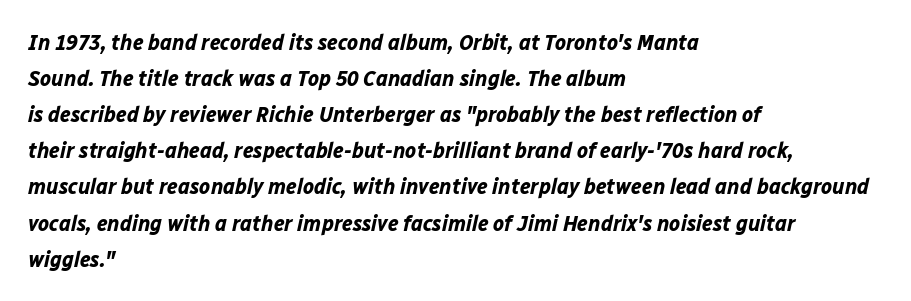
{"italic": "yes", "lean": "right", "slant_degrees": 12, "bold": "yes", "underline": "no", "align": "left", "line_spacing": "normal", "line_spacing_ratio": 1.57, "letter_spacing": "normal", "letter_spacing_em": 0.0, "glyph_px": 23}
